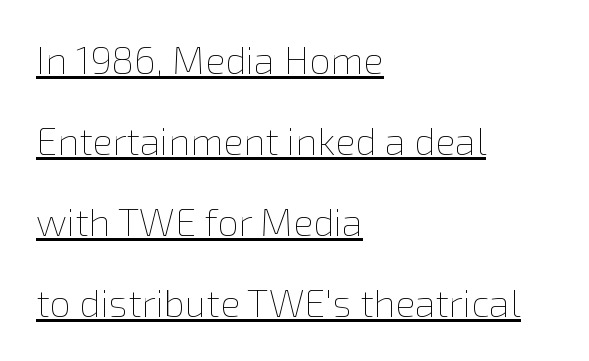
Q: Is the text bold? A: No.
Q: Is the text italic (slanted)? A: No, it is upright.
Q: Is the text underlined? A: Yes.
Q: How is the paragraph aligned? A: Left-aligned.
Q: Is the spacing between letters normal or unusually wide? A: Normal.
Q: Is the spacing between lines tight, normal or loose? A: Loose.
Q: Width (condensed, normal, or wide)? A: Normal.
Q: Stroke contrast? A: Low.
Q: x-height? A: Medium.
Q: Monospaced? A: No.
